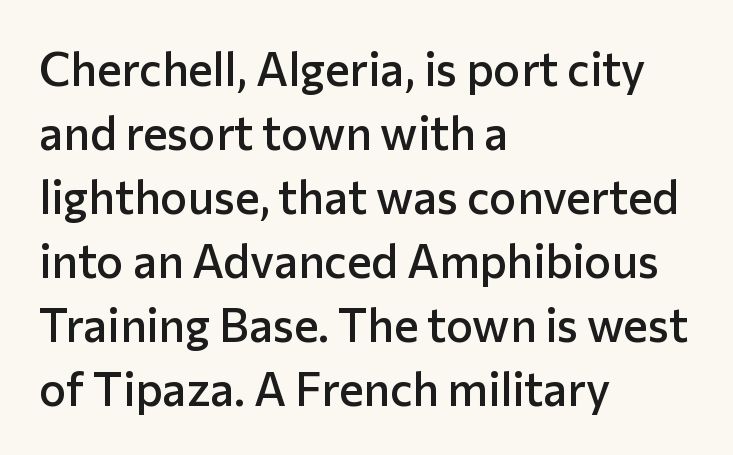
Typographically, this falls in the sans-serif category. A bare baseline throughout the passage. The lettering holds an erect, upright posture throughout. These lines are rendered in a variable-pitch font. Line beginnings align vertically; line endings do not. Spacing between characters is what you'd get straight out of the box.
